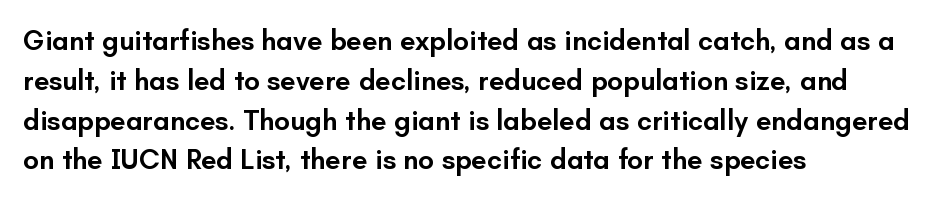
{"serif": "no", "italic": "no", "bold": "semi", "weight": "semibold", "width": "normal", "stroke_contrast": "low", "x_height": "small", "monospaced": "no", "underline": "no", "align": "left", "line_spacing": "normal", "line_spacing_ratio": 1.42, "letter_spacing": "normal", "letter_spacing_em": 0.0, "glyph_px": 28}
